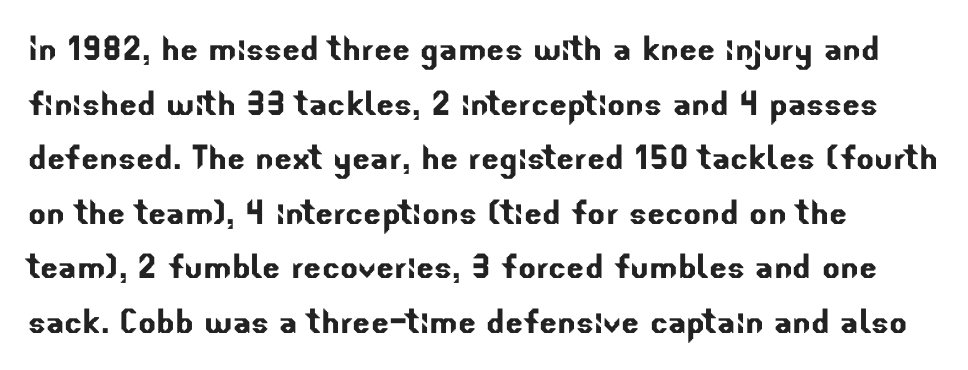
{"serif": "no", "width": "normal", "stroke_contrast": "low", "x_height": "small", "monospaced": "no", "underline": "no", "align": "left", "line_spacing": "normal", "line_spacing_ratio": 1.3, "letter_spacing": "normal", "letter_spacing_em": 0.0, "glyph_px": 42}
